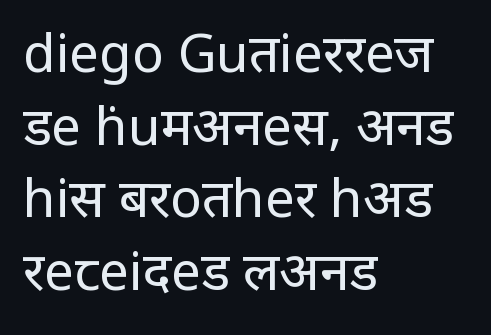
The image shows 53 px regular-weight, condensed sans-serif type, upright; set left-aligned, normal line spacing (1.37x), normal letter spacing, not underlined; low stroke contrast and a large x-height.
